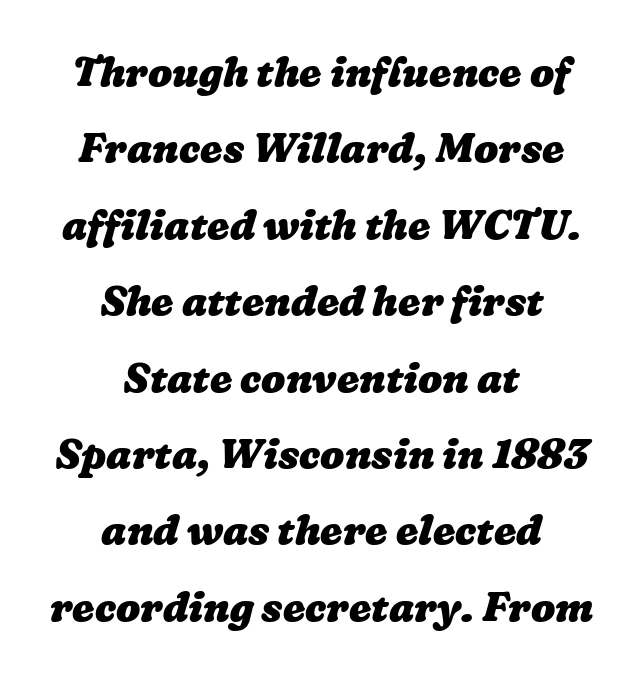
The image shows 40 px heavy, wide type; set centered, loose line spacing (1.91x), normal letter spacing, not underlined; low stroke contrast and a medium x-height.
